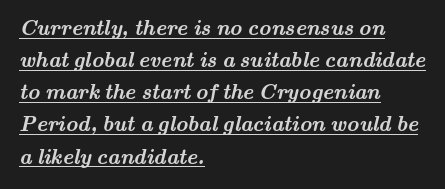
The image shows 21 px bold type; set left-aligned, normal line spacing (1.53x), normal letter spacing, underlined.
